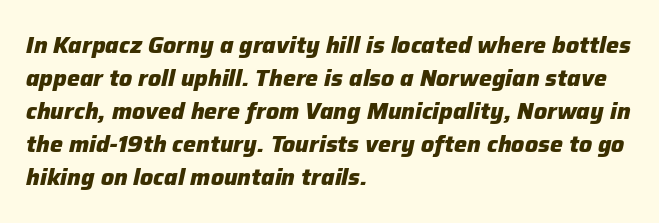
{"italic": "yes", "lean": "right", "slant_degrees": 12, "bold": "yes", "underline": "no", "align": "left", "line_spacing": "normal", "line_spacing_ratio": 1.44, "letter_spacing": "normal", "letter_spacing_em": 0.0, "glyph_px": 23}
